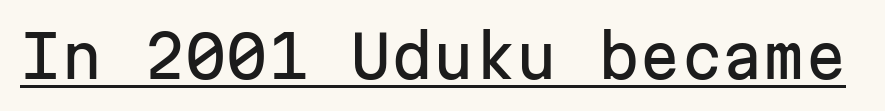
{"serif": "no", "italic": "no", "width": "normal", "stroke_contrast": "low", "x_height": "medium", "monospaced": "yes", "underline": "yes", "letter_spacing": "normal", "letter_spacing_em": 0.0, "glyph_px": 59}
